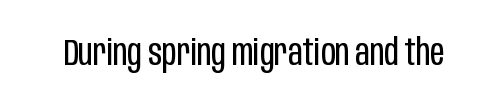
{"serif": "no", "italic": "no", "bold": "no", "weight": "regular", "width": "condensed", "stroke_contrast": "low", "x_height": "large", "monospaced": "no", "underline": "no", "letter_spacing": "normal", "letter_spacing_em": 0.0, "glyph_px": 36}
